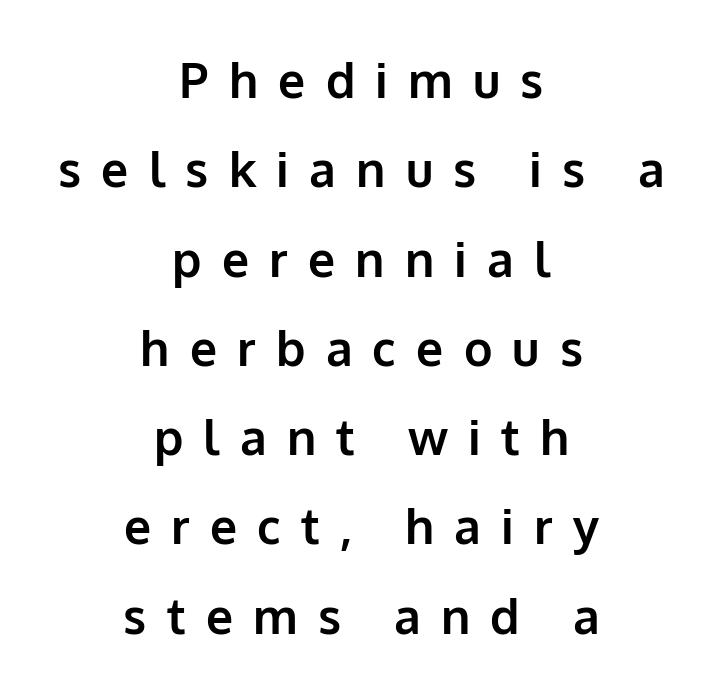
Q: Is the text bold? A: Yes.
Q: Is the text italic (slanted)? A: No, it is upright.
Q: Is the typeface a serif or a sans-serif typeface? A: Sans-serif.
Q: Is the text underlined? A: No.
Q: How is the paragraph aligned? A: Centered.
Q: Is the spacing between letters normal or unusually wide? A: Unusually wide.
Q: Width (condensed, normal, or wide)? A: Normal.
Q: Stroke contrast? A: Low.
Q: x-height? A: Medium.
Q: Monospaced? A: No.
